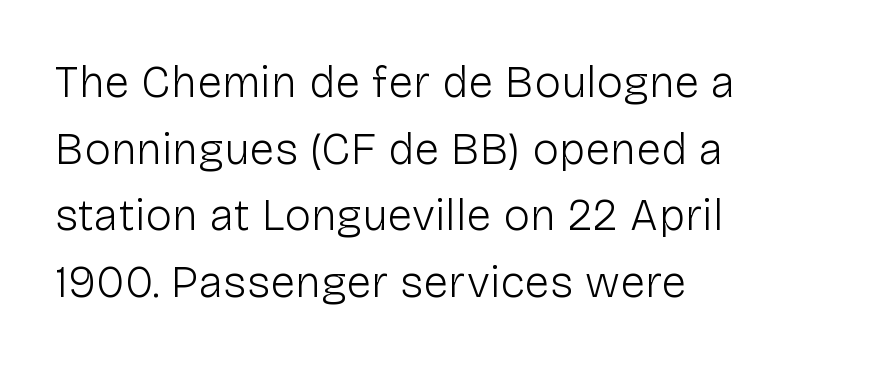
{"serif": "no", "italic": "no", "bold": "no", "weight": "light", "width": "normal", "stroke_contrast": "low", "x_height": "medium", "monospaced": "no", "underline": "no", "align": "left", "line_spacing": "normal", "line_spacing_ratio": 1.48, "letter_spacing": "normal", "letter_spacing_em": 0.0, "glyph_px": 45}
